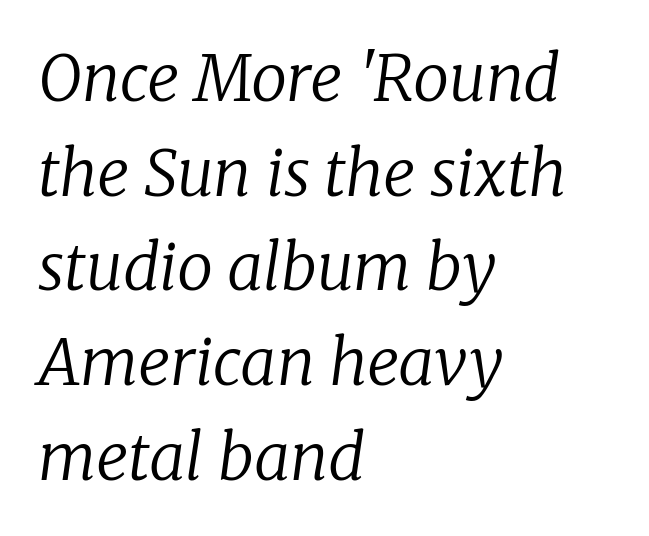
{"serif": "yes", "italic": "yes", "lean": "right", "slant_degrees": 8, "bold": "no", "weight": "regular", "width": "normal", "stroke_contrast": "low", "x_height": "medium", "monospaced": "no", "underline": "no", "align": "left", "line_spacing": "normal", "line_spacing_ratio": 1.48, "letter_spacing": "normal", "letter_spacing_em": 0.0, "glyph_px": 64}
